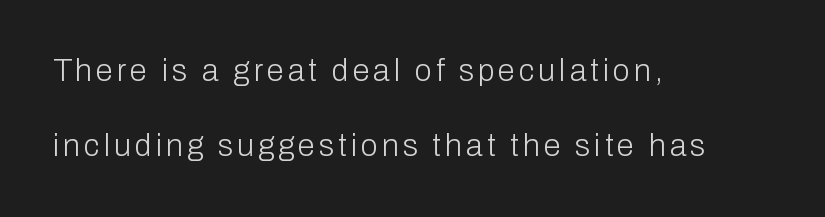
Q: Is the text bold? A: No.
Q: Is the text italic (slanted)? A: No, it is upright.
Q: Is the typeface a serif or a sans-serif typeface? A: Sans-serif.
Q: Is the text underlined? A: No.
Q: How is the paragraph aligned? A: Left-aligned.
Q: Is the spacing between lines tight, normal or loose? A: Loose.
Q: Width (condensed, normal, or wide)? A: Normal.
Q: Stroke contrast? A: Low.
Q: x-height? A: Medium.
Q: Monospaced? A: No.
